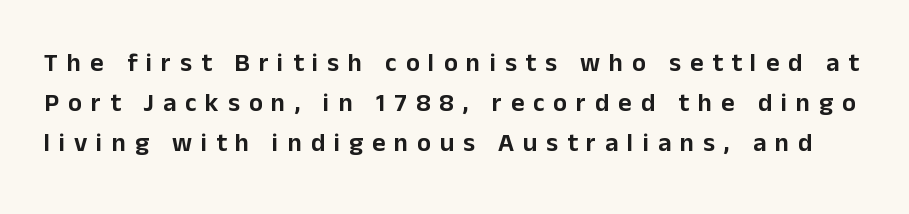
The image shows 26 px text type, upright; set normal line spacing (1.54x), unusually wide letter spacing (+0.34 em), not underlined.
